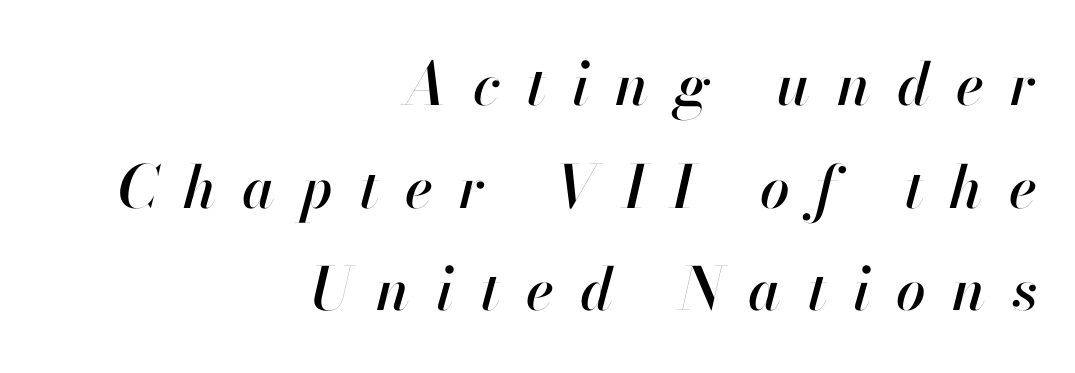
Q: Is the text italic (slanted)? A: Yes, it leans right by about 13 degrees.
Q: Is the text underlined? A: No.
Q: How is the paragraph aligned? A: Right-aligned.
Q: Is the spacing between letters normal or unusually wide? A: Unusually wide.
Q: Width (condensed, normal, or wide)? A: Normal.
Q: Stroke contrast? A: High.
Q: x-height? A: Small.
Q: Monospaced? A: No.
